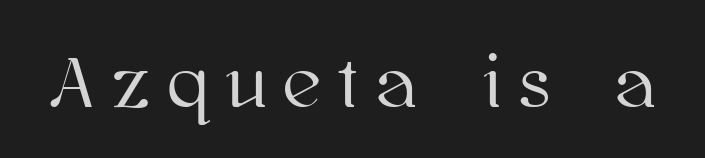
The image shows 74 px text type, upright; set unusually wide letter spacing (+0.25 em), not underlined; high stroke contrast and a medium x-height.
